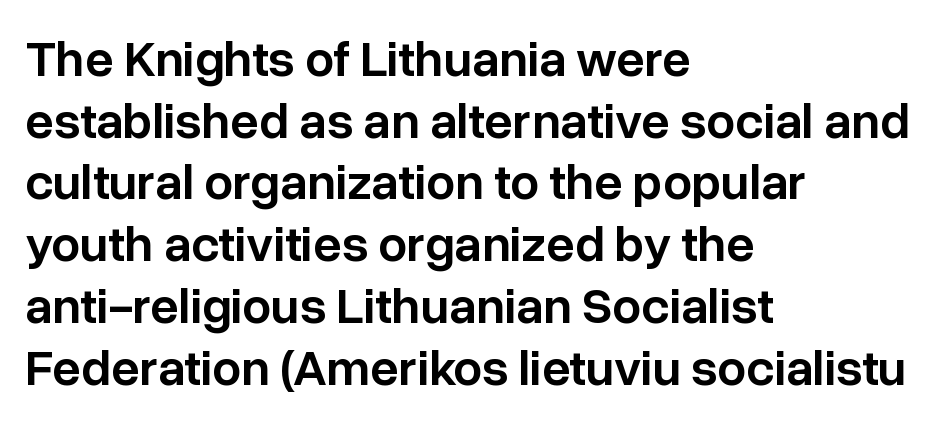
{"serif": "no", "italic": "no", "bold": "semi", "weight": "semibold", "width": "normal", "stroke_contrast": "low", "x_height": "medium", "monospaced": "no", "underline": "no", "align": "left", "line_spacing_ratio": 1.21, "letter_spacing": "normal", "letter_spacing_em": 0.0, "glyph_px": 51}
